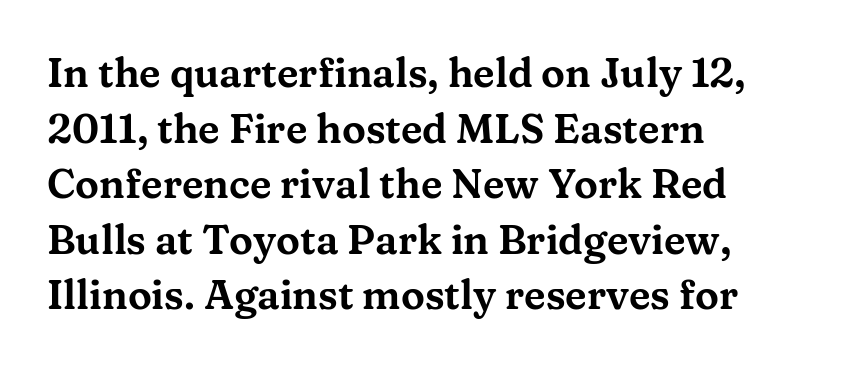
The image shows 40 px wide serif type, upright; set left-aligned, normal line spacing (1.39x), normal letter spacing, not underlined; medium stroke contrast and a medium x-height.
